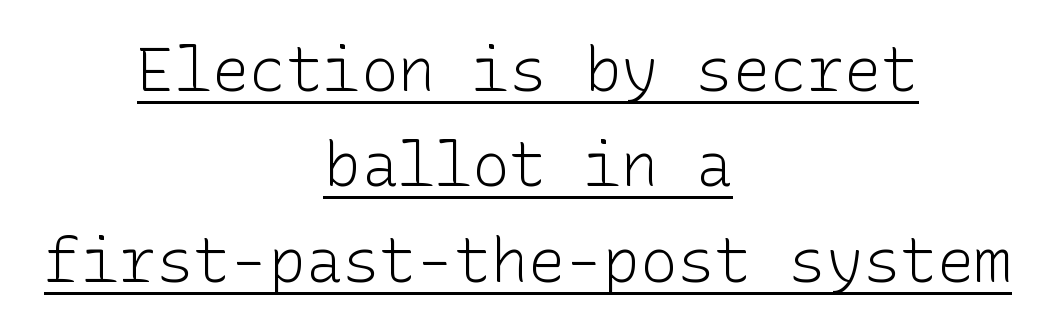
{"serif": "no", "italic": "no", "bold": "no", "weight": "light", "width": "normal", "stroke_contrast": "low", "x_height": "medium", "underline": "yes", "align": "center", "line_spacing": "normal", "line_spacing_ratio": 1.54, "letter_spacing": "normal", "letter_spacing_em": 0.0, "glyph_px": 62}
